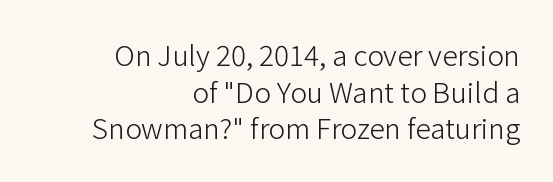
The image shows 28 px light sans-serif type, upright; set right-aligned, normal line spacing (1.31x), normal letter spacing, not underlined; low stroke contrast and a medium x-height.
